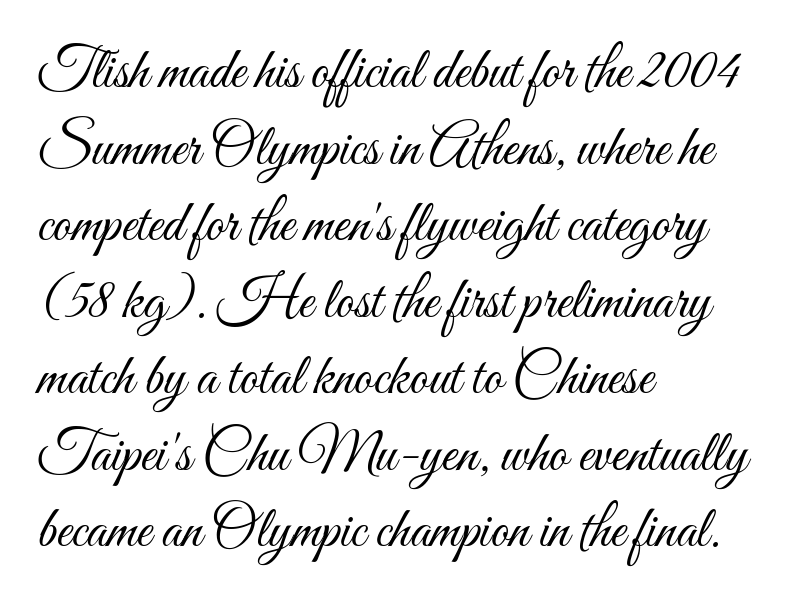
{"bold": "no", "weight": "light", "width": "condensed", "stroke_contrast": "medium", "x_height": "small", "monospaced": "no", "underline": "no", "align": "left", "line_spacing": "normal", "line_spacing_ratio": 1.32, "letter_spacing": "normal", "letter_spacing_em": 0.0, "glyph_px": 58}
